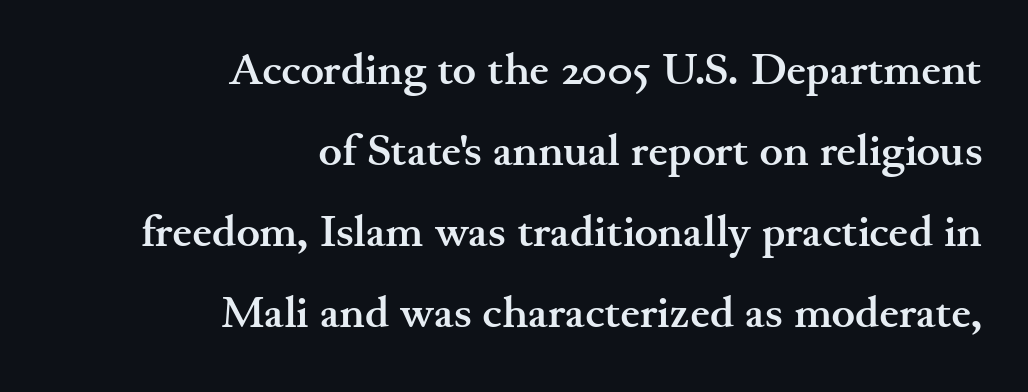
{"serif": "yes", "italic": "no", "bold": "yes", "weight": "semibold", "width": "wide", "stroke_contrast": "medium", "x_height": "small", "monospaced": "no", "underline": "no", "align": "right", "line_spacing_ratio": 1.84, "letter_spacing": "normal", "letter_spacing_em": 0.0, "glyph_px": 44}
